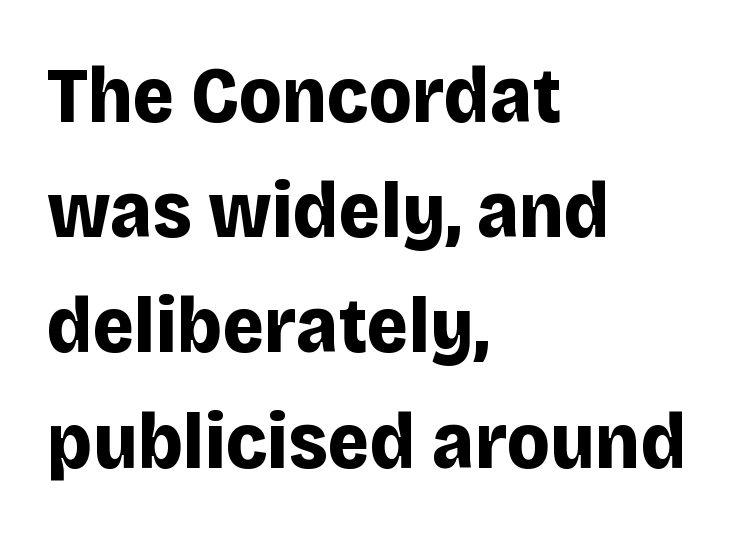
Q: Is the text bold? A: Yes.
Q: Is the text italic (slanted)? A: No, it is upright.
Q: Is the typeface a serif or a sans-serif typeface? A: Sans-serif.
Q: Is the text underlined? A: No.
Q: How is the paragraph aligned? A: Left-aligned.
Q: Is the spacing between letters normal or unusually wide? A: Normal.
Q: Is the spacing between lines tight, normal or loose? A: Normal.
Q: Width (condensed, normal, or wide)? A: Normal.
Q: Stroke contrast? A: Low.
Q: x-height? A: Large.
Q: Monospaced? A: No.
